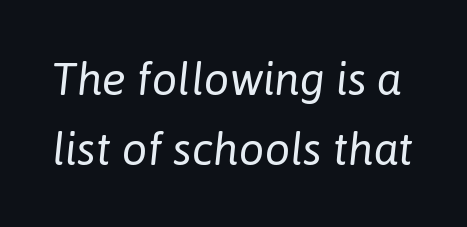
Just letters on the line, the space beneath them empty. The strokes are not fattened; the text isn't bold. A typesetter would call this proportional, since set widths differ per character. A typesetter would call this leading conventional body-copy spacing. Characters are canted at an angle relative to the baseline's perpendicular. Words appear dense and cohesive because spacing is normal.
